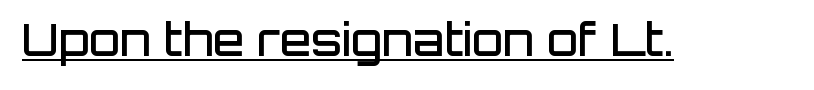
Q: Is the text bold? A: Semi-bold.
Q: Is the text italic (slanted)? A: No, it is upright.
Q: Is the typeface a serif or a sans-serif typeface? A: Sans-serif.
Q: Is the text underlined? A: Yes.
Q: Is the spacing between letters normal or unusually wide? A: Normal.
Q: Width (condensed, normal, or wide)? A: Normal.
Q: Stroke contrast? A: Low.
Q: x-height? A: Large.
Q: Monospaced? A: No.
